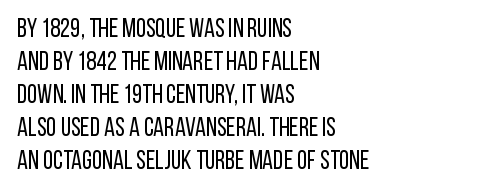
When letters stand straight like this, we call the style roman or upright. These lines sit exactly where default settings would place them. Students, note that the glyphs here touch the page at normal intervals. The passage shown is not bold in any degree. In CSS terms this would be text-align: left. Underlining? Definitely not there.
